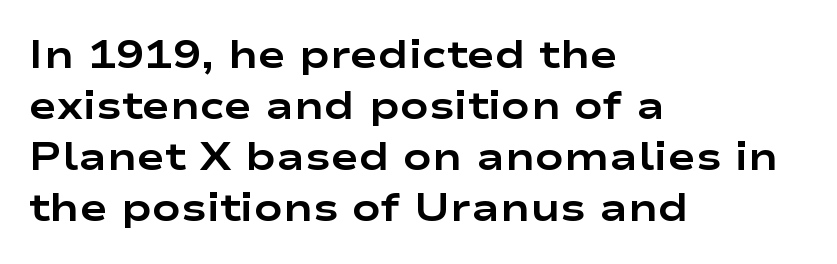
The image shows 38 px bold, wide sans-serif type, upright; set left-aligned, normal line spacing (1.34x), normal letter spacing, not underlined; low stroke contrast and a medium x-height.
